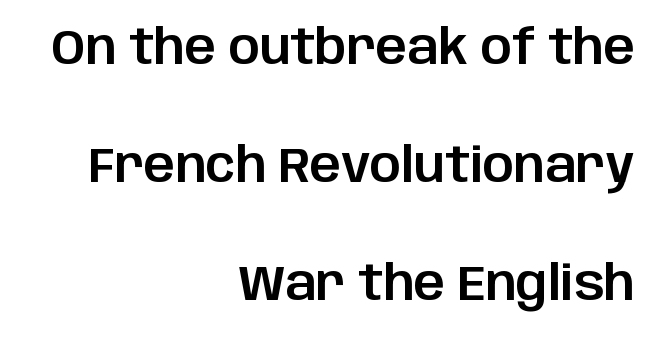
The image shows 49 px sans-serif type, upright; set right-aligned, loose line spacing (2.41x), normal letter spacing, not underlined; low stroke contrast and a large x-height.
